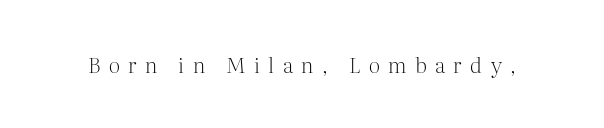
The image shows 21 px text type, upright; set unusually wide letter spacing (+0.4 em), not underlined.
